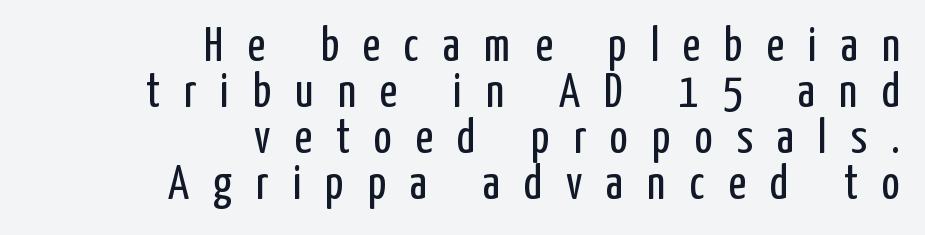
{"serif": "no", "italic": "no", "bold": "no", "weight": "regular", "width": "condensed", "stroke_contrast": "low", "x_height": "medium", "monospaced": "no", "underline": "no", "align": "right", "line_spacing": "tight", "line_spacing_ratio": 0.96, "letter_spacing": "wide", "letter_spacing_em": 0.5, "glyph_px": 48}
